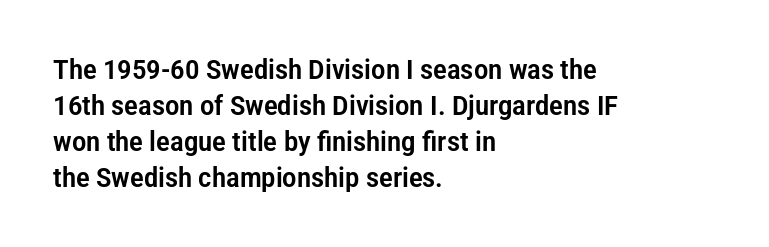
{"italic": "no", "underline": "no", "align": "left", "line_spacing": "normal", "line_spacing_ratio": 1.33, "letter_spacing": "normal", "letter_spacing_em": 0.0, "glyph_px": 27}
